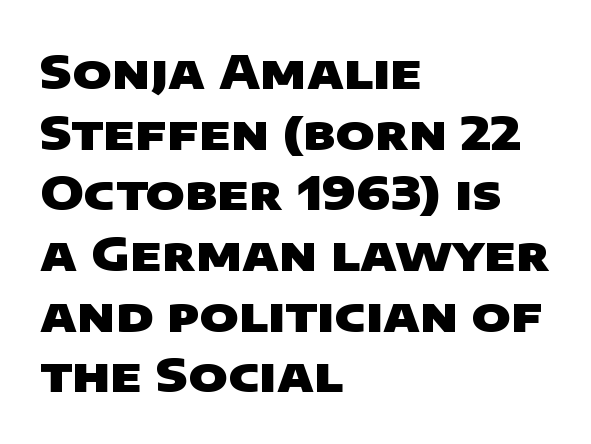
{"serif": "no", "bold": "yes", "weight": "heavy", "width": "wide", "stroke_contrast": "low", "x_height": "large", "monospaced": "no", "underline": "no", "align": "left", "line_spacing": "normal", "line_spacing_ratio": 1.29, "letter_spacing": "normal", "letter_spacing_em": 0.0, "glyph_px": 47}
